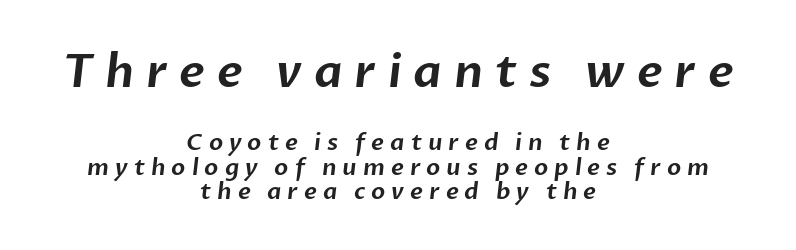
Q: Is the typeface a serif or a sans-serif typeface? A: Sans-serif.
Q: Is the text underlined? A: No.
Q: How is the paragraph aligned? A: Centered.
Q: Is the spacing between letters normal or unusually wide? A: Unusually wide.
Q: Is the spacing between lines tight, normal or loose? A: Tight.
Q: Which block of text is set in a larger size, the first (top) or the second (bottom)? A: The first (top) one.
Q: Width (condensed, normal, or wide)? A: Normal.
Q: Stroke contrast? A: Low.
Q: x-height? A: Medium.
Q: Monospaced? A: No.
